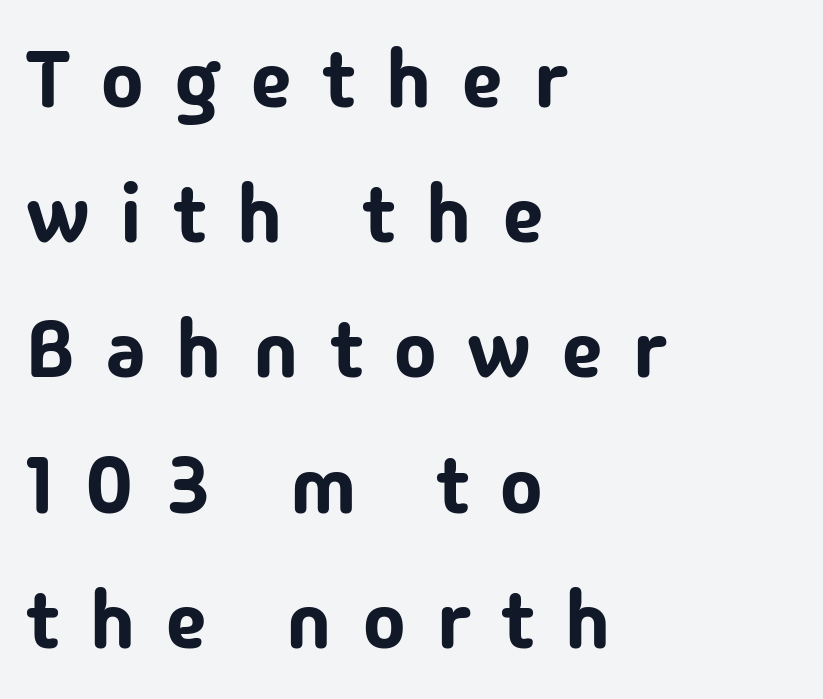
The image shows 80 px sans-serif type, upright; set left-aligned, normal line spacing (1.69x), unusually wide letter spacing (+0.39 em), not underlined; low stroke contrast and a medium x-height.
